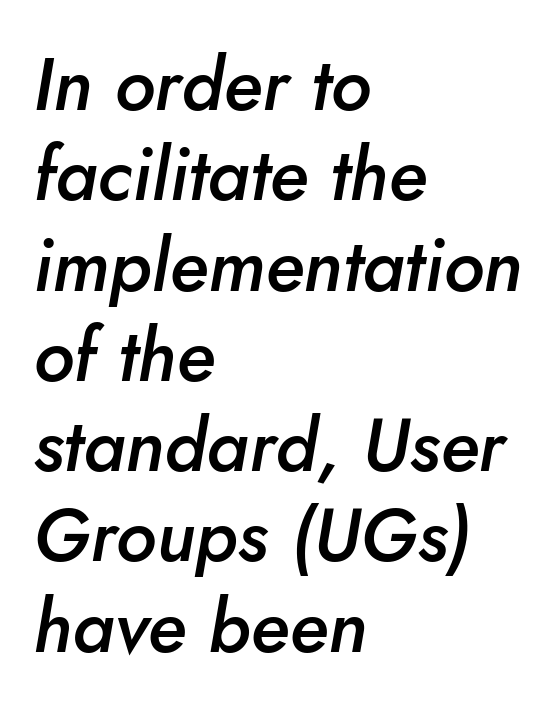
The image shows 74 px semibold type, italic (leaning right); set left-aligned, line spacing 1.22x, normal letter spacing, not underlined; low stroke contrast and a small x-height.
